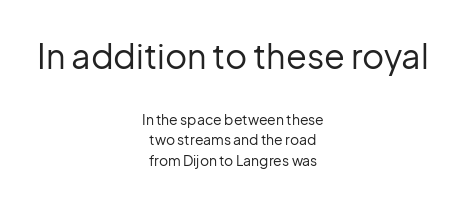
{"serif": "no", "italic": "no", "bold": "no", "weight": "regular", "width": "normal", "stroke_contrast": "low", "x_height": "medium", "monospaced": "no", "underline": "no", "align": "center", "line_spacing": "normal", "line_spacing_ratio": 1.46, "letter_spacing": "normal", "letter_spacing_em": 0.0, "larger_block": "first", "size_ratio": 2.43, "glyph_px": 34}
